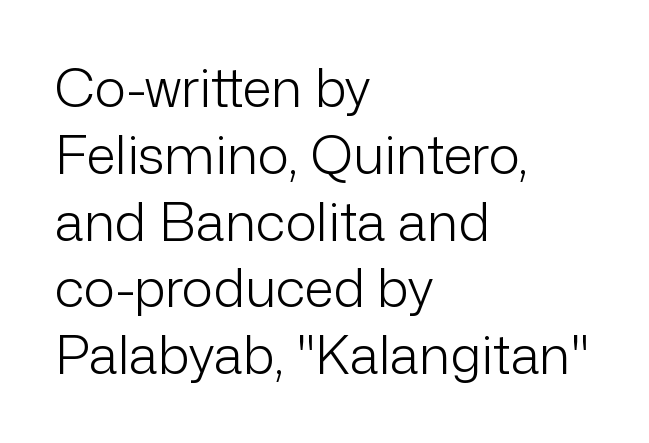
The compositor pushed each line to the left boundary. A quiet, ordinary-to-light weight characterises the typeface. The font family rendered here belongs to the sans-serif group. The letters sit at their default tracking, neither squeezed nor spread. Quick note: not italic, upright.
